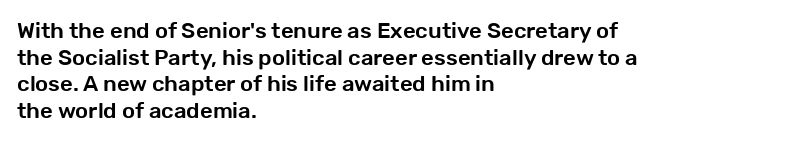
The image shows 22 px text type, upright; set left-aligned, line spacing 1.21x, normal letter spacing, not underlined.
